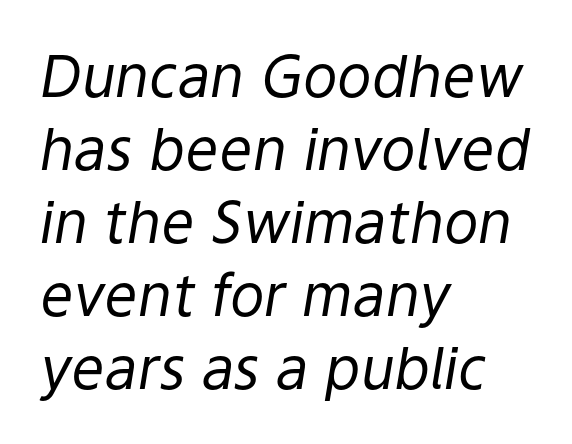
The ragged edge is on the right, which tells us the setting is flush left. The type is set solid horizontally, with unmodified tracking. The words here are not underlined. Observe the lean: these are italic letterforms.
